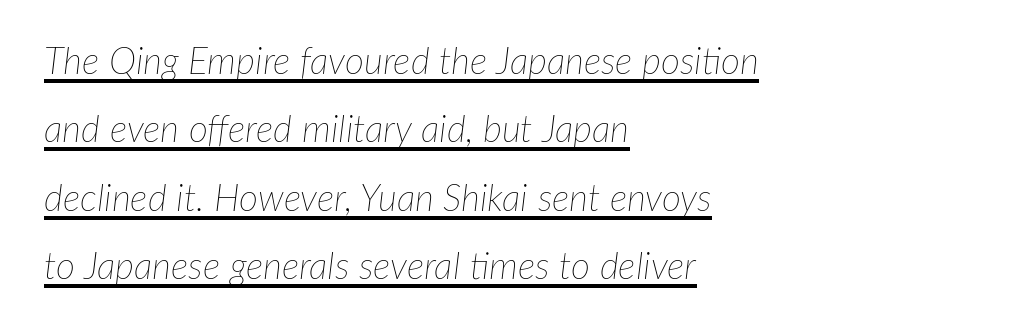
Q: Is the text bold? A: No.
Q: Is the text italic (slanted)? A: Yes, it leans right by about 7 degrees.
Q: Is the text underlined? A: Yes.
Q: How is the paragraph aligned? A: Left-aligned.
Q: Is the spacing between letters normal or unusually wide? A: Normal.
Q: Width (condensed, normal, or wide)? A: Normal.
Q: Stroke contrast? A: Low.
Q: x-height? A: Medium.
Q: Monospaced? A: No.
